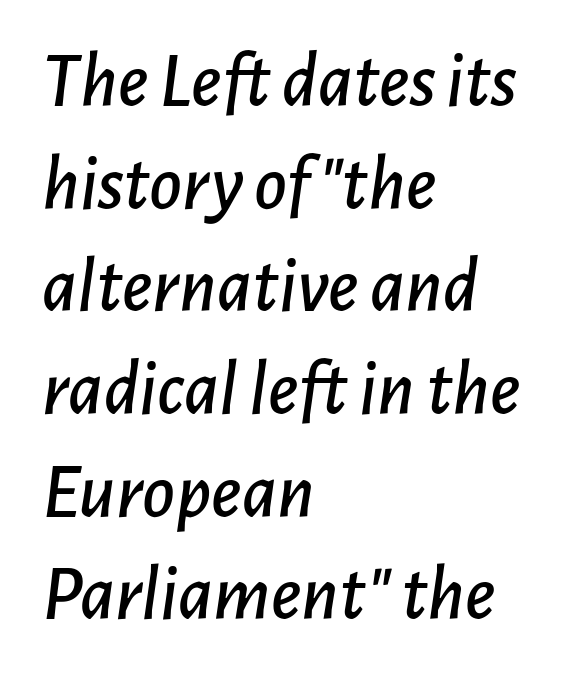
Q: Is the text italic (slanted)? A: Yes, it leans right by about 7 degrees.
Q: Is the text underlined? A: No.
Q: How is the paragraph aligned? A: Left-aligned.
Q: Is the spacing between letters normal or unusually wide? A: Normal.
Q: Is the spacing between lines tight, normal or loose? A: Normal.
Q: Width (condensed, normal, or wide)? A: Normal.
Q: Stroke contrast? A: Low.
Q: x-height? A: Medium.
Q: Monospaced? A: No.
